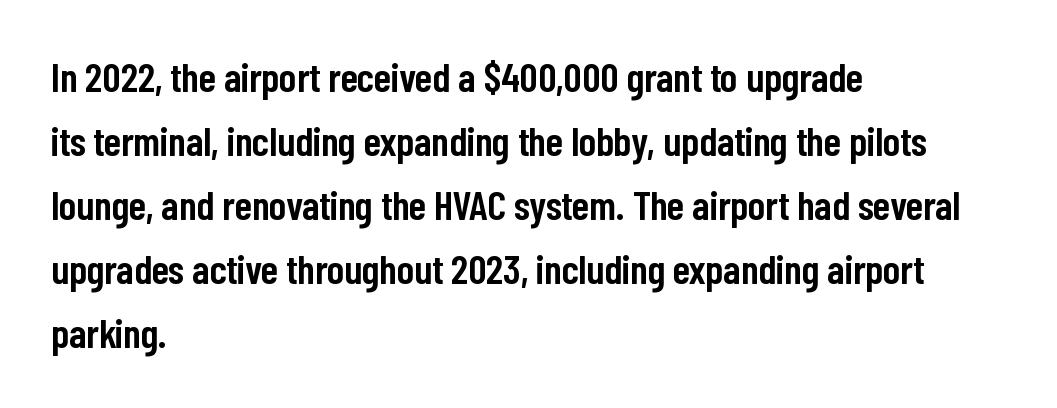
The rendering keeps characters at their native spacing. Posture: upright roman. A fair bit of extra ink — the face is semibold, not bold. The rendering uses natural spacing where letterforms have individual widths. Does the leading feel generous? No, just average. Each line starts at the same left margin while the right side varies.
